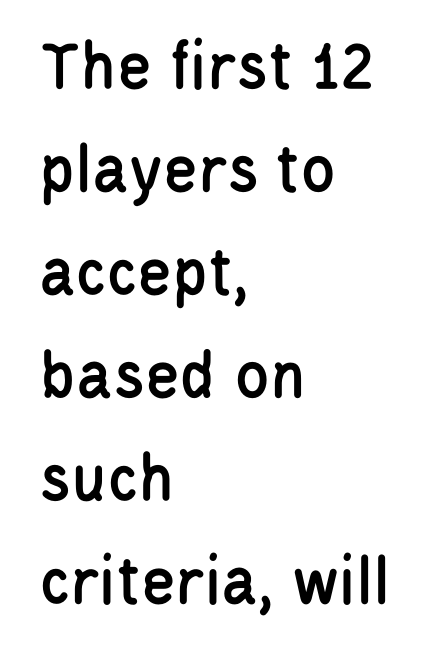
The image shows 71 px condensed sans-serif type, upright; set left-aligned, normal line spacing (1.45x), normal letter spacing, not underlined; low stroke contrast and a large x-height.
